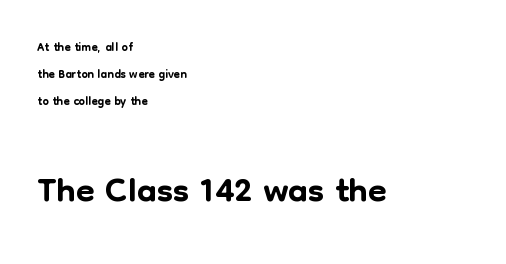
Q: Is the text italic (slanted)? A: No, it is upright.
Q: Is the typeface a serif or a sans-serif typeface? A: Sans-serif.
Q: Is the text underlined? A: No.
Q: How is the paragraph aligned? A: Left-aligned.
Q: Is the spacing between letters normal or unusually wide? A: Normal.
Q: Is the spacing between lines tight, normal or loose? A: Normal.
Q: Which block of text is set in a larger size, the first (top) or the second (bottom)? A: The second (bottom) one.
Q: Width (condensed, normal, or wide)? A: Normal.
Q: Stroke contrast? A: Low.
Q: x-height? A: Medium.
Q: Monospaced? A: No.
